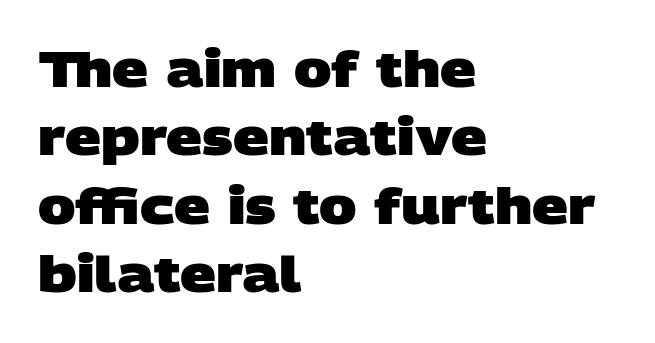
Q: Is the text bold? A: Yes.
Q: Is the typeface a serif or a sans-serif typeface? A: Sans-serif.
Q: Is the text underlined? A: No.
Q: How is the paragraph aligned? A: Left-aligned.
Q: Is the spacing between letters normal or unusually wide? A: Normal.
Q: Is the spacing between lines tight, normal or loose? A: Normal.
Q: Width (condensed, normal, or wide)? A: Wide.
Q: Stroke contrast? A: Low.
Q: x-height? A: Large.
Q: Monospaced? A: No.
